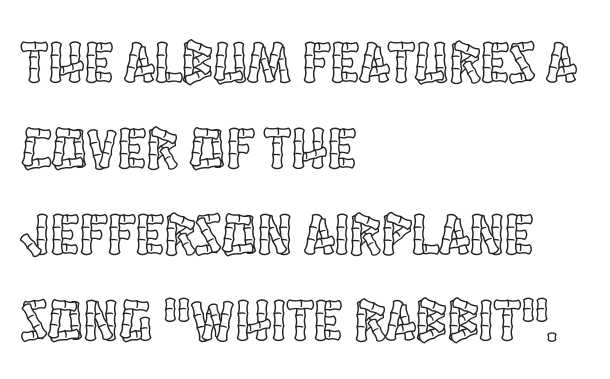
Q: Is the text italic (slanted)? A: No, it is upright.
Q: Is the text underlined? A: No.
Q: How is the paragraph aligned? A: Left-aligned.
Q: Is the spacing between letters normal or unusually wide? A: Normal.
Q: Is the spacing between lines tight, normal or loose? A: Normal.
Q: Width (condensed, normal, or wide)? A: Condensed.
Q: x-height? A: Large.
Q: Monospaced? A: No.
